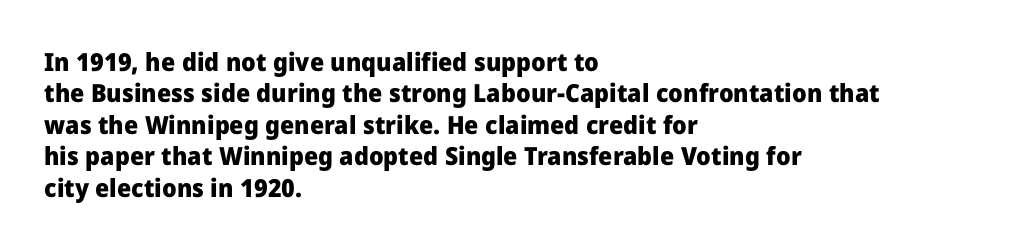
Horizontal alignment here is leftward, the default for most running prose. These lines were composed using upright roman letters. Quick note: underline off. Words appear dense and cohesive because spacing is normal. Honestly, the row spacing looks completely unremarkable. Heft: maximum for text — a bold.
